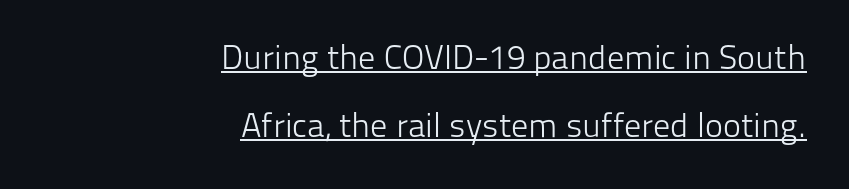
{"serif": "no", "italic": "no", "bold": "no", "weight": "light", "width": "normal", "stroke_contrast": "low", "x_height": "medium", "monospaced": "no", "underline": "yes", "align": "right", "line_spacing": "loose", "line_spacing_ratio": 1.99, "letter_spacing": "normal", "letter_spacing_em": 0.0, "glyph_px": 34}
